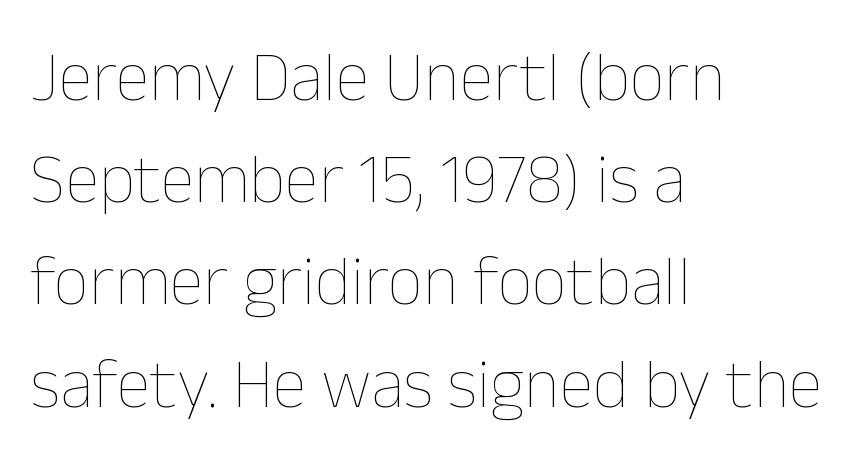
Q: Is the text bold? A: No.
Q: Is the text italic (slanted)? A: No, it is upright.
Q: Is the text underlined? A: No.
Q: How is the paragraph aligned? A: Left-aligned.
Q: Is the spacing between letters normal or unusually wide? A: Normal.
Q: Is the spacing between lines tight, normal or loose? A: Normal.
Q: Width (condensed, normal, or wide)? A: Normal.
Q: Stroke contrast? A: Low.
Q: x-height? A: Medium.
Q: Monospaced? A: No.
